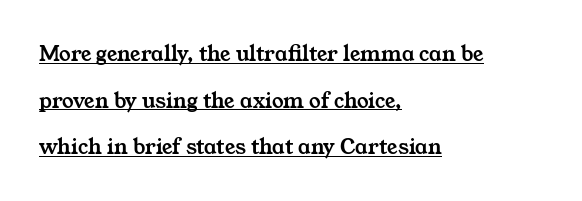
Students, observe: this is what heavily led, spacious text looks like. Here the glyphs are tracked normally, forming tight word shapes. Compared with a centered layout, this one pins lines to the left instead. The passage shown is underscored from start to finish.
